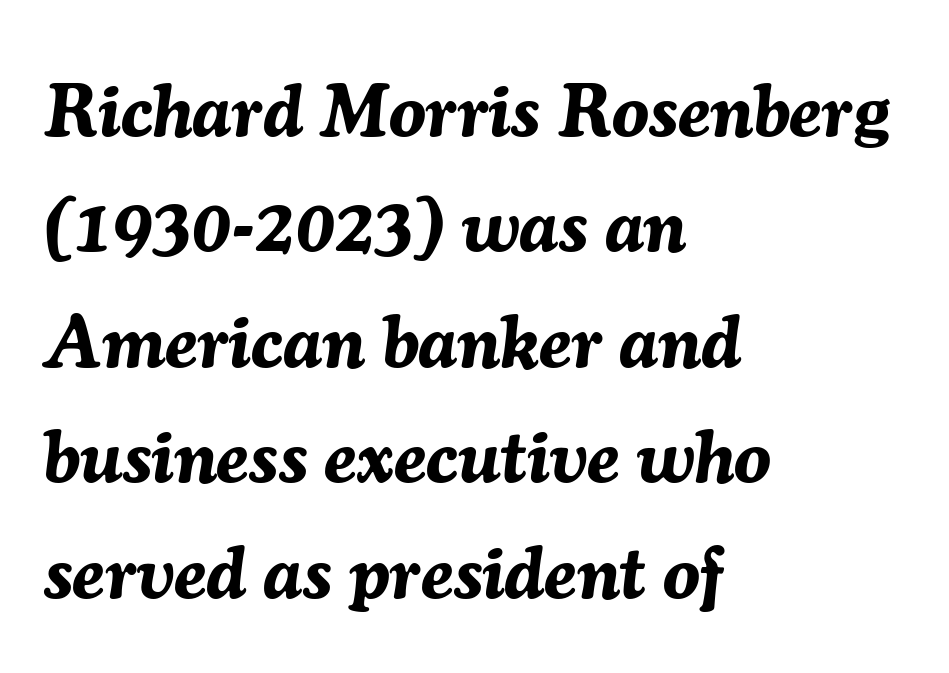
The image shows 74 px bold type, italic (leaning right); set left-aligned, normal line spacing (1.56x), normal letter spacing, not underlined; medium stroke contrast and a medium x-height.
